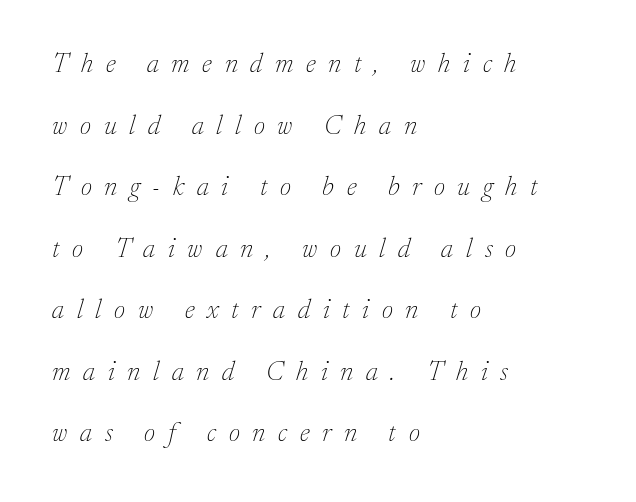
{"italic": "yes", "lean": "right", "slant_degrees": 17, "bold": "no", "underline": "no", "align": "left", "line_spacing": "loose", "line_spacing_ratio": 2.28, "letter_spacing": "wide", "letter_spacing_em": 0.47, "glyph_px": 27}
